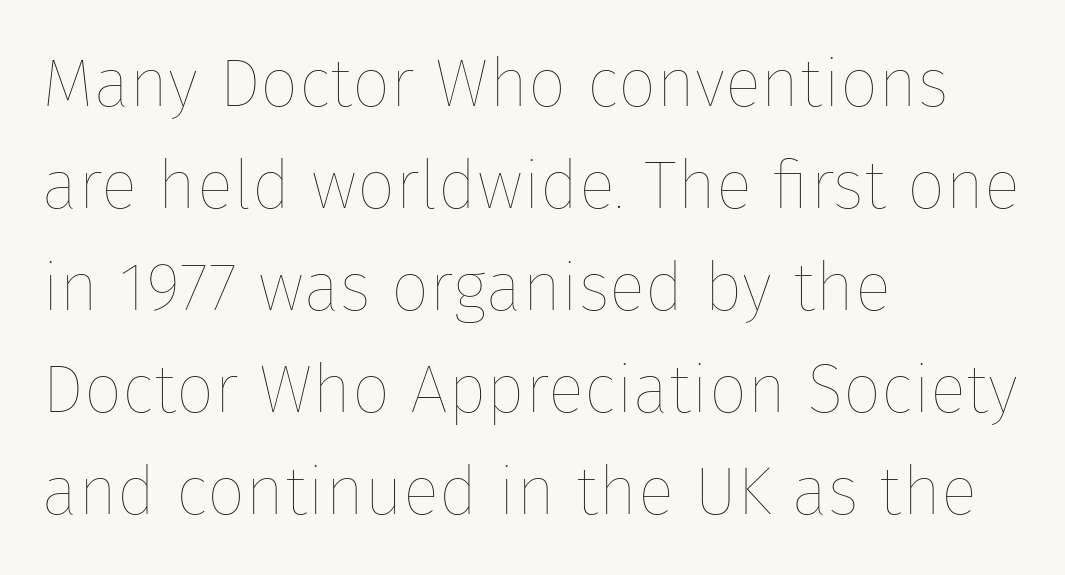
The image shows 68 px thin type, upright; set left-aligned, normal line spacing (1.5x), normal letter spacing, not underlined; low stroke contrast and a medium x-height.
